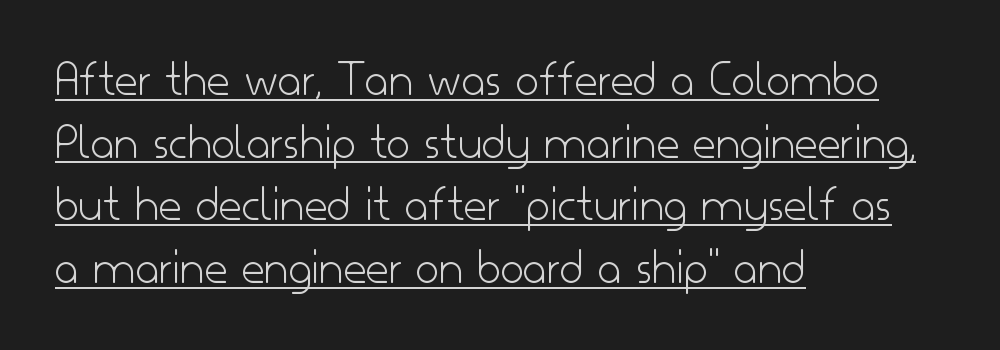
{"serif": "no", "italic": "no", "bold": "no", "weight": "light", "width": "normal", "stroke_contrast": "low", "x_height": "small", "monospaced": "no", "underline": "yes", "align": "left", "line_spacing_ratio": 1.23, "letter_spacing": "normal", "letter_spacing_em": 0.0, "glyph_px": 51}
